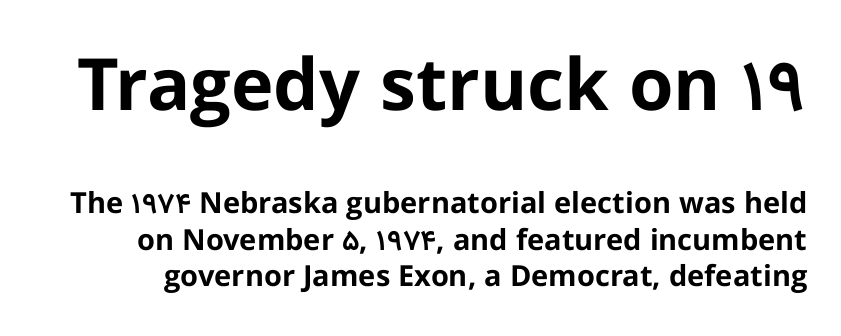
The face used here is rendered with its standard letterfit. Vertically, the passage feels balanced, rows spaced as you'd expect. The passage shown is typeset with a sans-serif family. Posture: vertical.
